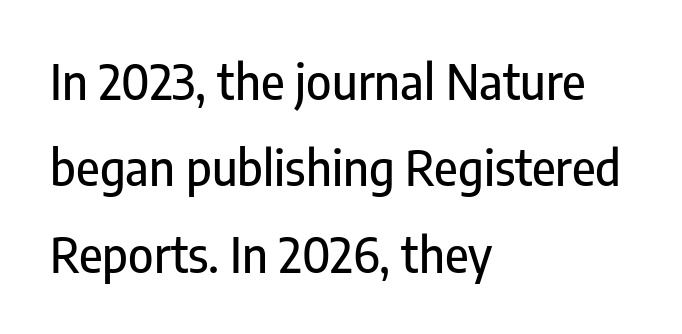
The image shows 48 px condensed sans-serif type, upright; set left-aligned, line spacing 1.8x, normal letter spacing, not underlined; low stroke contrast and a medium x-height.
